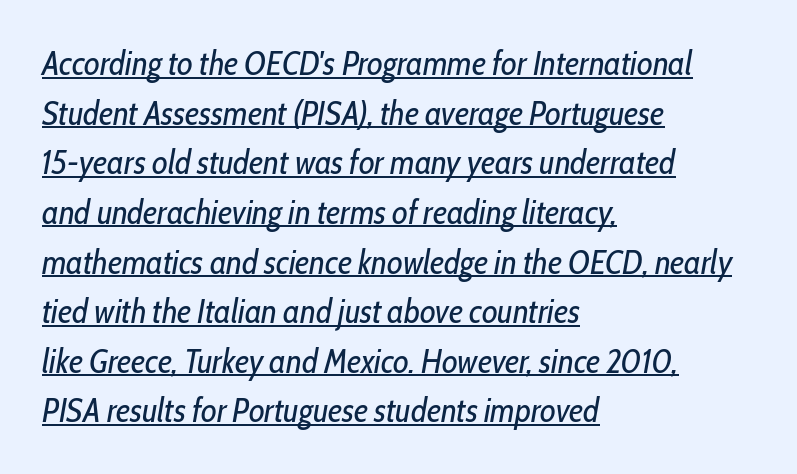
Q: Is the text bold? A: No.
Q: Is the text italic (slanted)? A: Yes, it leans right by about 10 degrees.
Q: Is the text underlined? A: Yes.
Q: How is the paragraph aligned? A: Left-aligned.
Q: Is the spacing between letters normal or unusually wide? A: Normal.
Q: Is the spacing between lines tight, normal or loose? A: Normal.
Q: Width (condensed, normal, or wide)? A: Condensed.
Q: Stroke contrast? A: Low.
Q: x-height? A: Medium.
Q: Monospaced? A: No.
